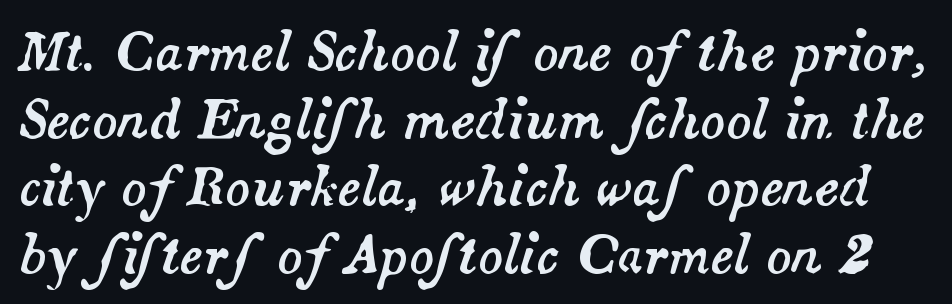
The image shows 52 px text type, italic (leaning right); set normal line spacing (1.3x), normal letter spacing, not underlined; medium stroke contrast and a small x-height.
